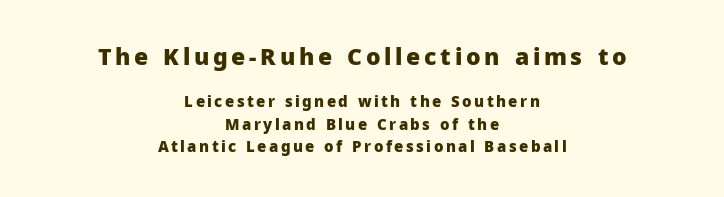
This sample keeps an unexceptional amount of space between lines. Unlike italic type, these characters show no tilt at all. Does the weight exceed regular? Yes, all the way to bold. A bare baseline throughout the passage. Look at the glyph heights: the upper group is clearly the bigger setting.
